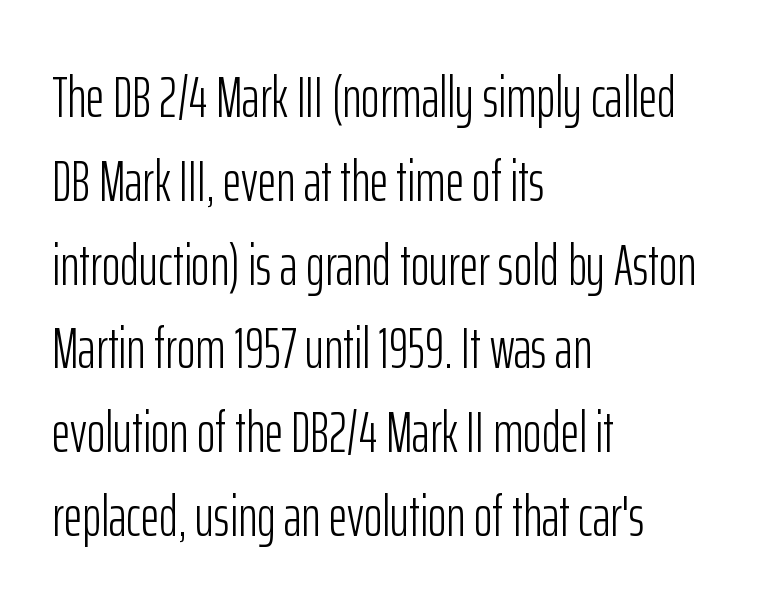
The image shows 57 px light, condensed sans-serif type, upright; set left-aligned, normal line spacing (1.47x), normal letter spacing, not underlined; low stroke contrast and a medium x-height.
